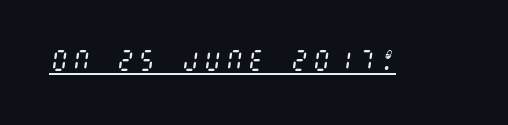
Q: Is the text bold? A: No.
Q: Is the text italic (slanted)? A: Yes, it leans right by about 8 degrees.
Q: Is the text underlined? A: Yes.
